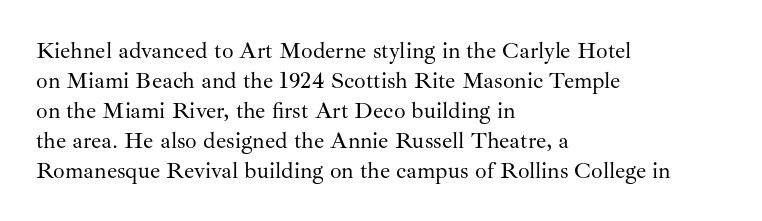
The image shows 23 px text type, upright; set left-aligned, normal line spacing (1.3x), normal letter spacing, not underlined.
